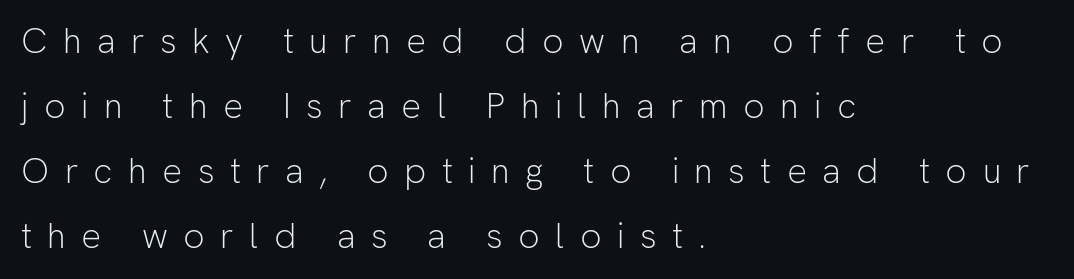
Horizontally, the lines are justified to the leading edge only. A typesetter would call this proportional, since set widths differ per character. The gap between lines stays unmarked. Italic: no, the glyphs are upright roman. Between one letter and the next there's a generous, obvious gap.
